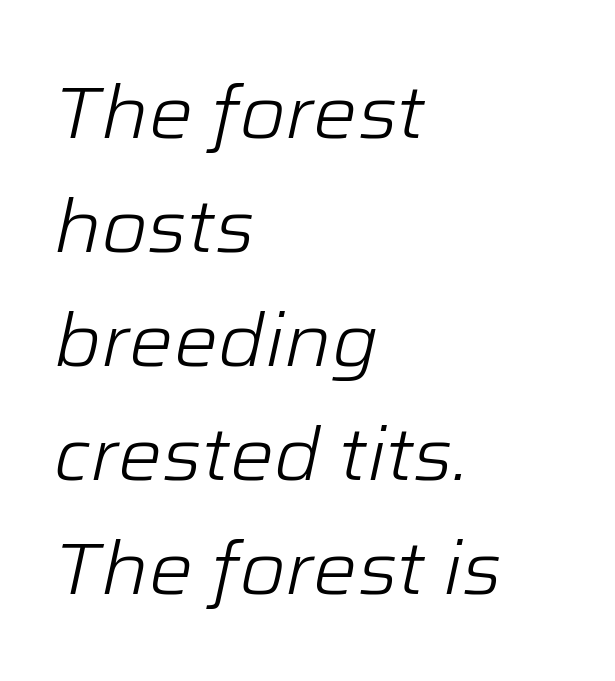
Ink coverage per letter is moderate at most. Evenly set lines give the paragraph a standard silhouette. Character widths vary here, with narrow letters taking less room than wide ones. Does the lettering tilt? It does — this is italic.
